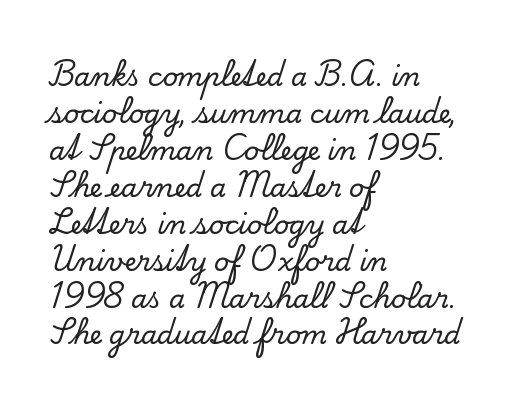
Q: Is the text italic (slanted)? A: Yes.
Q: Is the text underlined? A: No.
Q: How is the paragraph aligned? A: Left-aligned.
Q: Is the spacing between letters normal or unusually wide? A: Normal.
Q: Is the spacing between lines tight, normal or loose? A: Normal.
